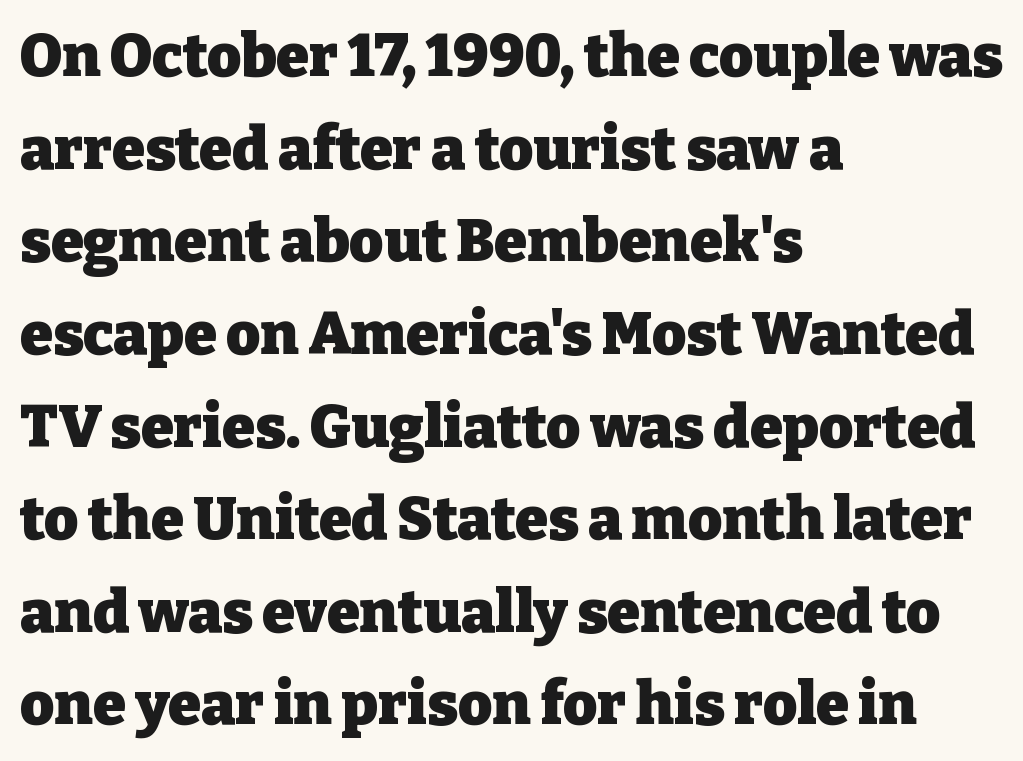
Q: Is the text bold? A: Yes.
Q: Is the text italic (slanted)? A: No, it is upright.
Q: Is the typeface a serif or a sans-serif typeface? A: Serif.
Q: Is the text underlined? A: No.
Q: How is the paragraph aligned? A: Left-aligned.
Q: Is the spacing between letters normal or unusually wide? A: Normal.
Q: Is the spacing between lines tight, normal or loose? A: Normal.
Q: Width (condensed, normal, or wide)? A: Normal.
Q: Stroke contrast? A: Low.
Q: x-height? A: Medium.
Q: Monospaced? A: No.
